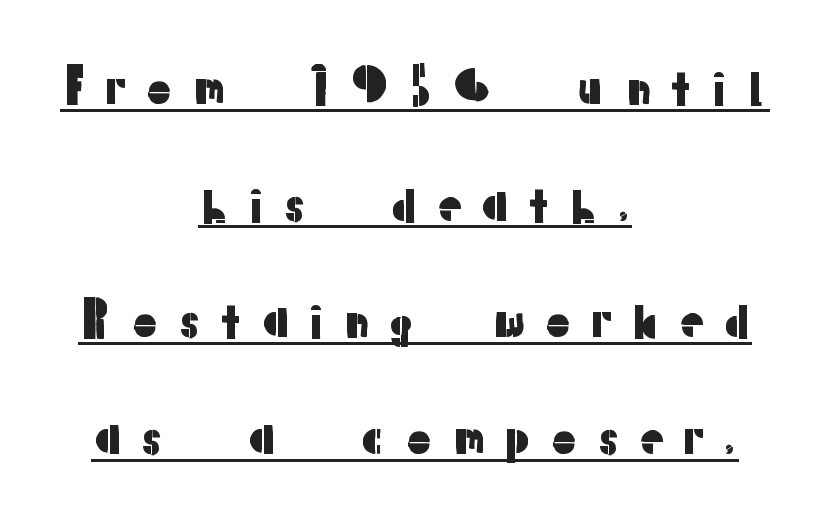
The image shows 48 px sans-serif type, upright; set centered, loose line spacing (2.43x), unusually wide letter spacing (+0.35 em), underlined; low stroke contrast and a medium x-height.
